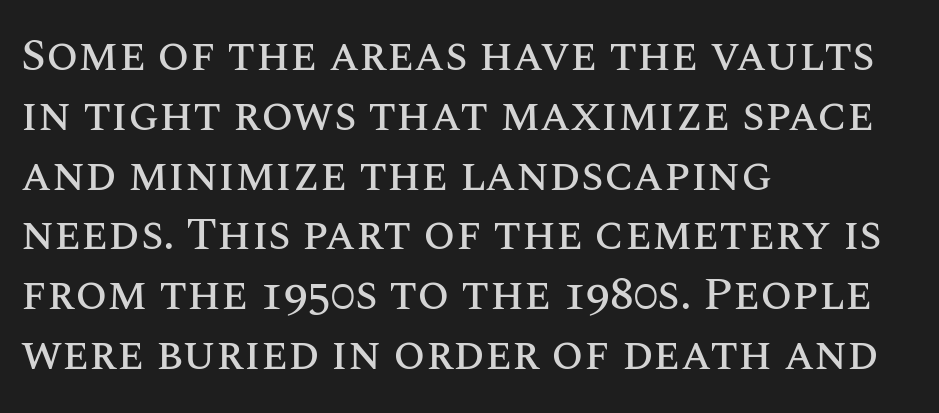
Rendered with straight, roman letterforms. Underline: absent. The passage is arranged the way most books set body copy — flush left. Do the characters align in a grid? No, the font is proportional. Nothing unusual about the tracking: characters are spaced as the font intends. A normal amount of white space separates one row of letters from the next.
